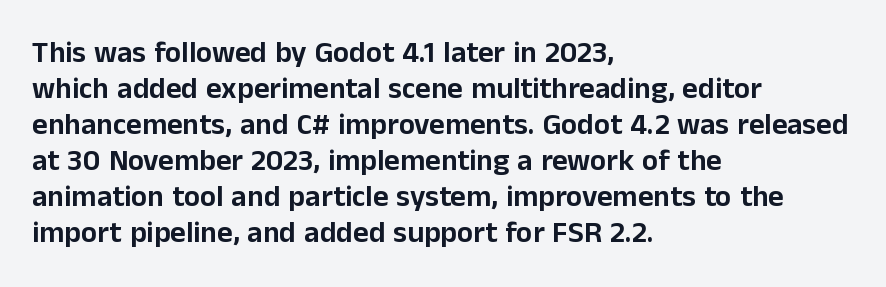
{"serif": "no", "italic": "no", "width": "normal", "stroke_contrast": "low", "x_height": "medium", "monospaced": "no", "underline": "no", "align": "left", "line_spacing_ratio": 1.2, "letter_spacing": "normal", "letter_spacing_em": 0.0, "glyph_px": 30}
